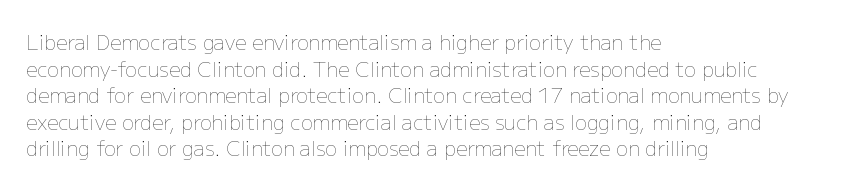
The image shows 20 px text type, upright; set left-aligned, normal line spacing (1.33x), normal letter spacing, not underlined.
